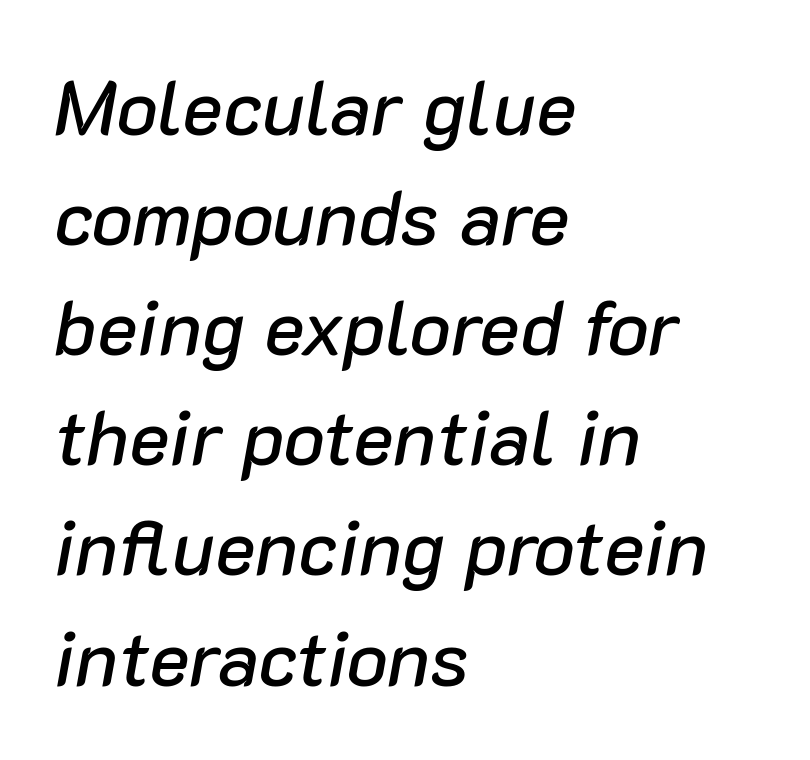
The image shows 77 px text type, italic (leaning right); set left-aligned, normal line spacing (1.43x), normal letter spacing, not underlined; low stroke contrast and a medium x-height.
